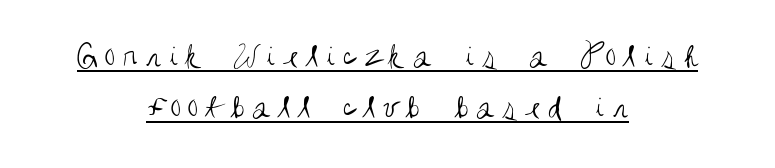
Where is the straight margin? There isn't one; the lines are centered. Heaviness? Minimal to ordinary, like unemphasized prose. The sample's only ornament is a line tracing under the words.
